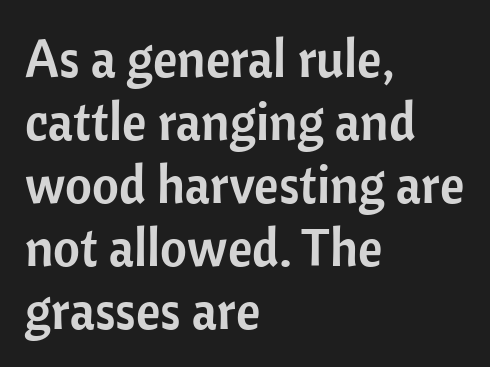
The image shows 52 px sans-serif type, upright; set left-aligned, line spacing 1.21x, normal letter spacing, not underlined; low stroke contrast and a medium x-height.
